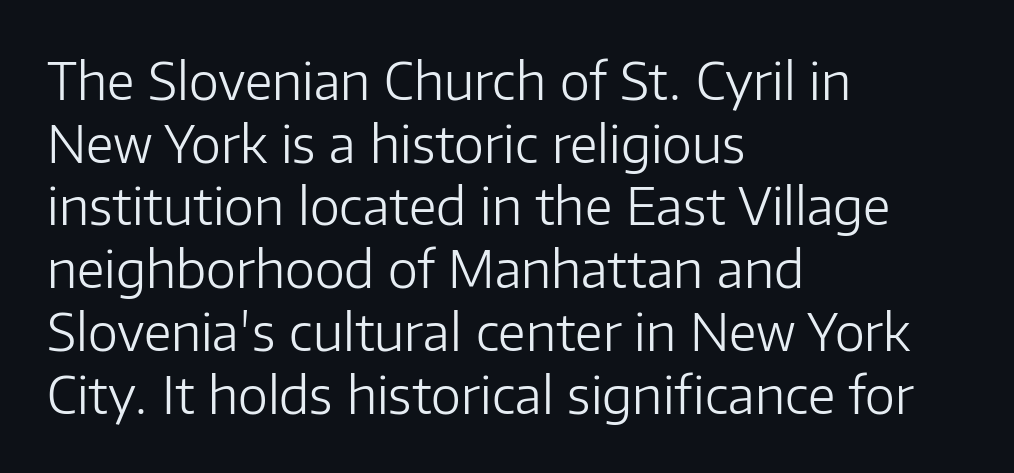
Q: Is the text bold? A: No.
Q: Is the text italic (slanted)? A: No, it is upright.
Q: Is the typeface a serif or a sans-serif typeface? A: Sans-serif.
Q: Is the text underlined? A: No.
Q: How is the paragraph aligned? A: Left-aligned.
Q: Is the spacing between letters normal or unusually wide? A: Normal.
Q: Width (condensed, normal, or wide)? A: Normal.
Q: Stroke contrast? A: Low.
Q: x-height? A: Medium.
Q: Monospaced? A: No.
